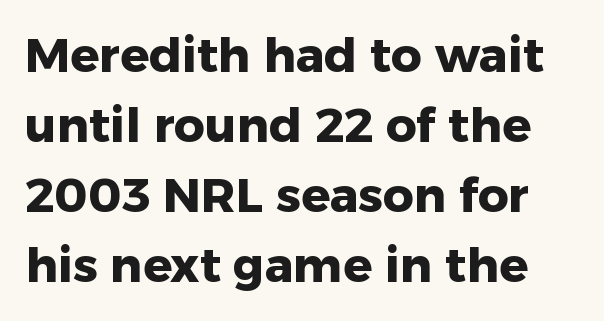
Q: Is the text bold? A: Yes.
Q: Is the text italic (slanted)? A: No, it is upright.
Q: Is the typeface a serif or a sans-serif typeface? A: Sans-serif.
Q: Is the text underlined? A: No.
Q: Is the spacing between letters normal or unusually wide? A: Normal.
Q: Is the spacing between lines tight, normal or loose? A: Normal.
Q: Width (condensed, normal, or wide)? A: Normal.
Q: Stroke contrast? A: Low.
Q: x-height? A: Medium.
Q: Monospaced? A: No.
